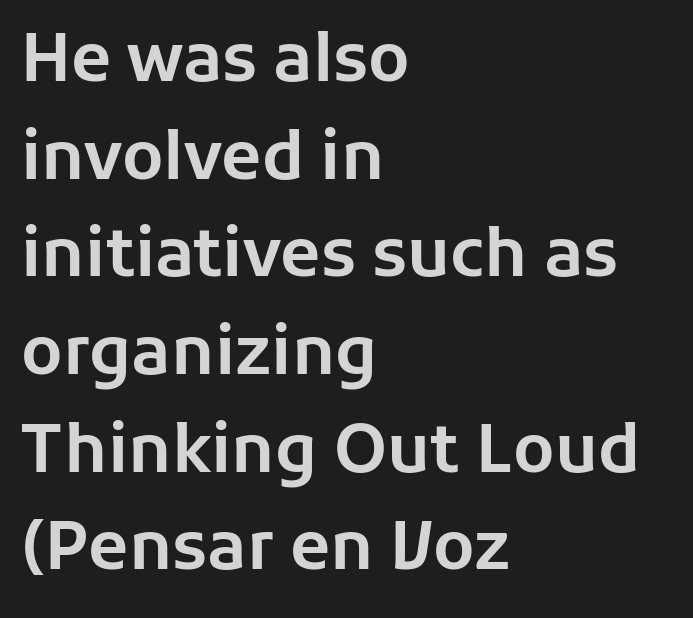
This is the regular roman posture of the typeface. Regarding serifs, this sample does without them. Honestly, there is no underline to notice here at all. Glyph-to-glyph distance matches everyday printed text. A typesetter would call this leading conventional body-copy spacing. If you drew a ruler down the left edge, every line would touch it.
